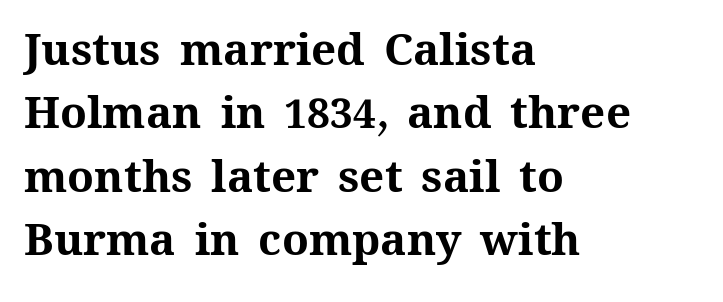
The image shows 44 px bold type, upright; set left-aligned, normal line spacing (1.44x), normal letter spacing, not underlined; medium stroke contrast and a medium x-height.
